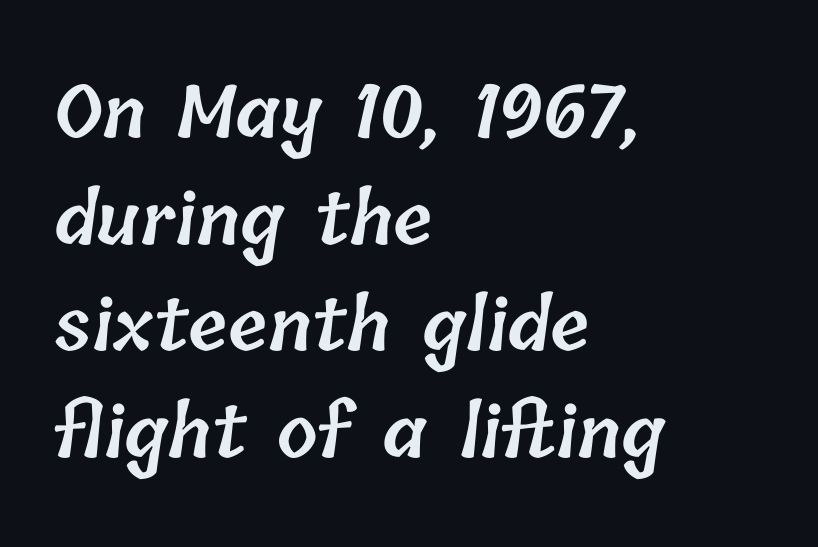
As a designer I'd log this as weight 600, semibold. The lines are quadded left. The passage shown is typed in a proportional face where columns would drift. Has an underline been added? It has not.
